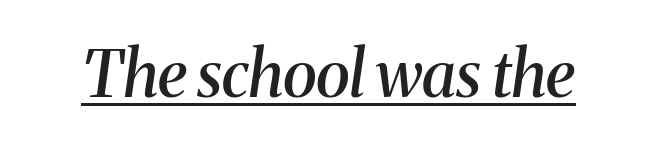
Q: Is the text bold? A: Semi-bold.
Q: Is the text italic (slanted)? A: Yes, it leans right by about 8 degrees.
Q: Is the typeface a serif or a sans-serif typeface? A: Serif.
Q: Is the text underlined? A: Yes.
Q: Is the spacing between letters normal or unusually wide? A: Normal.
Q: Width (condensed, normal, or wide)? A: Normal.
Q: Stroke contrast? A: Medium.
Q: x-height? A: Medium.
Q: Monospaced? A: No.
